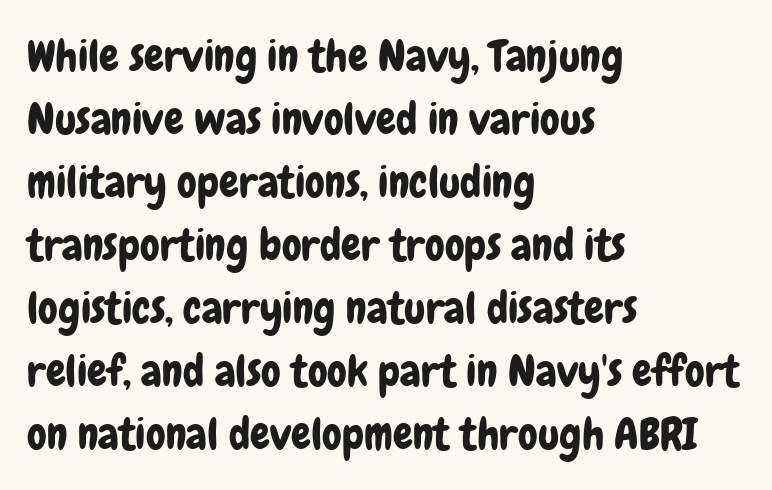
The image shows 44 px condensed sans-serif type, upright; set left-aligned, normal line spacing (1.43x), normal letter spacing, not underlined; low stroke contrast and a medium x-height.
